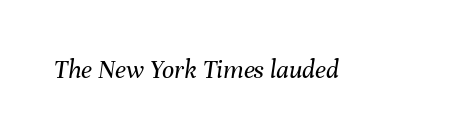
Q: Is the text bold? A: No.
Q: Is the text italic (slanted)? A: Yes, it leans right by about 8 degrees.
Q: Is the text underlined? A: No.
Q: Is the spacing between letters normal or unusually wide? A: Normal.
